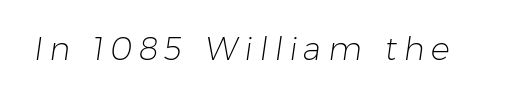
Q: Is the text bold? A: No.
Q: Is the typeface a serif or a sans-serif typeface? A: Sans-serif.
Q: Is the text underlined? A: No.
Q: Is the spacing between letters normal or unusually wide? A: Unusually wide.
Q: Width (condensed, normal, or wide)? A: Normal.
Q: Stroke contrast? A: Low.
Q: x-height? A: Medium.
Q: Monospaced? A: No.
